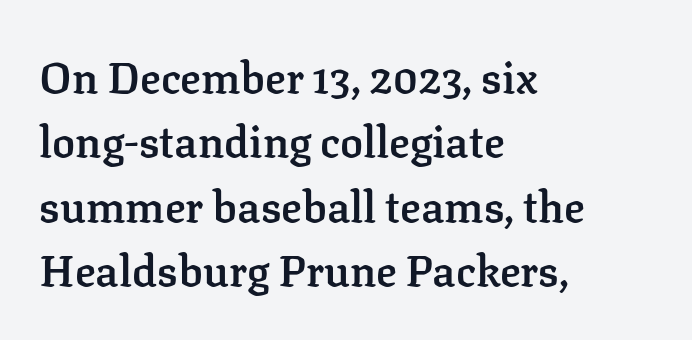
{"serif": "yes", "italic": "no", "bold": "semi", "weight": "semibold", "width": "normal", "stroke_contrast": "low", "x_height": "medium", "monospaced": "no", "underline": "no", "align": "left", "line_spacing": "normal", "line_spacing_ratio": 1.5, "letter_spacing": "normal", "letter_spacing_em": 0.0, "glyph_px": 43}
